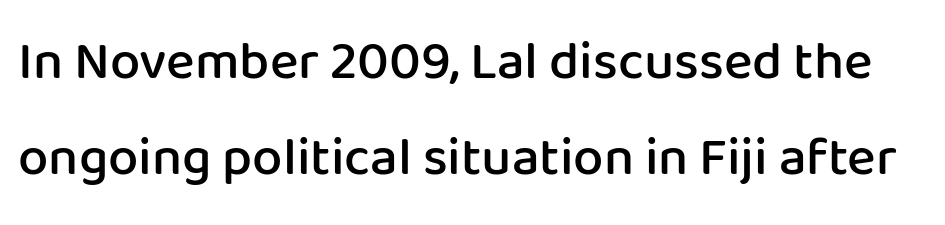
Look at the tracking — it's just the regular setting, nothing added. Is this a fixed-width face? No — the glyphs have proportional, varying widths. Are there feet on the stems? There aren't — it's a sans. Posture: vertical.
